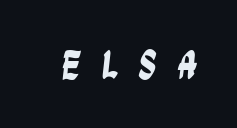
Q: Is the typeface a serif or a sans-serif typeface? A: Sans-serif.
Q: Is the text underlined? A: No.
Q: Is the spacing between letters normal or unusually wide? A: Unusually wide.
Q: Width (condensed, normal, or wide)? A: Condensed.
Q: Stroke contrast? A: Low.
Q: x-height? A: Large.
Q: Monospaced? A: No.
